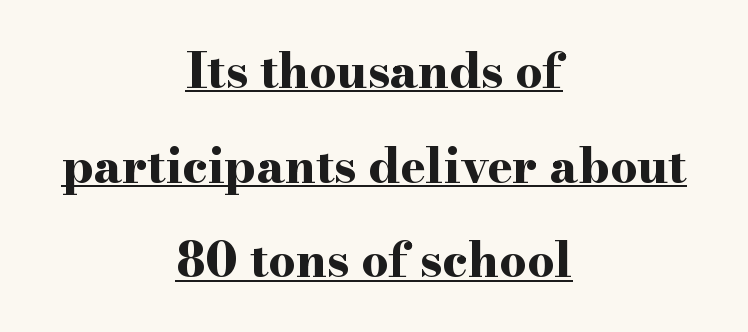
{"serif": "yes", "italic": "no", "bold": "yes", "weight": "bold", "width": "wide", "stroke_contrast": "high", "x_height": "small", "monospaced": "no", "underline": "yes", "align": "center", "line_spacing": "loose", "line_spacing_ratio": 1.97, "letter_spacing": "normal", "letter_spacing_em": 0.0, "glyph_px": 48}
